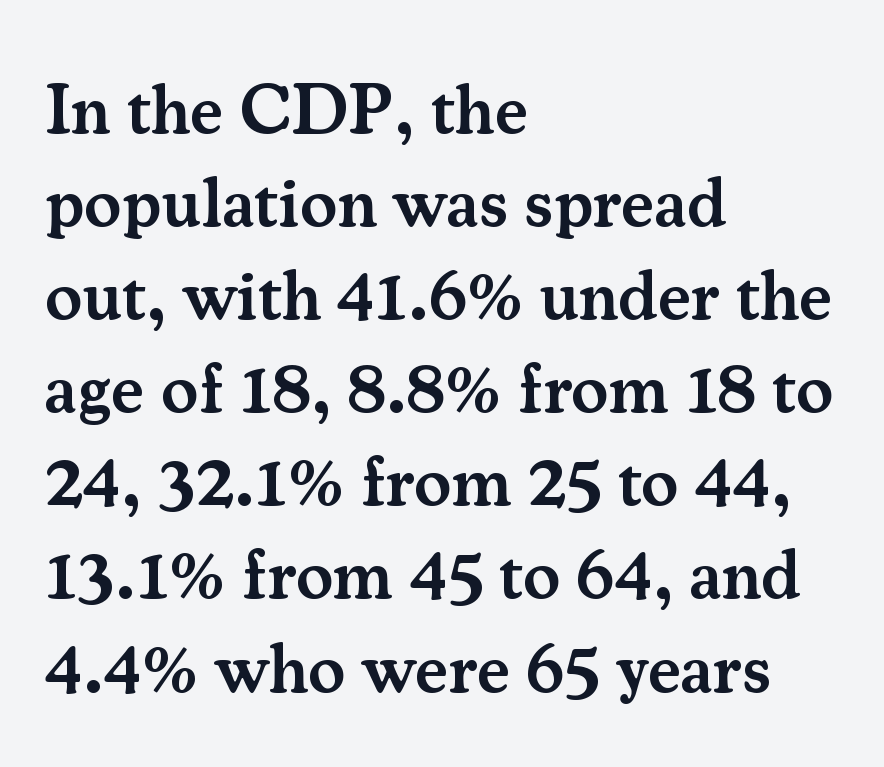
Q: Is the text bold? A: Semi-bold.
Q: Is the text italic (slanted)? A: No, it is upright.
Q: Is the typeface a serif or a sans-serif typeface? A: Serif.
Q: Is the text underlined? A: No.
Q: How is the paragraph aligned? A: Left-aligned.
Q: Is the spacing between letters normal or unusually wide? A: Normal.
Q: Is the spacing between lines tight, normal or loose? A: Normal.
Q: Width (condensed, normal, or wide)? A: Normal.
Q: Stroke contrast? A: Medium.
Q: x-height? A: Small.
Q: Monospaced? A: No.
